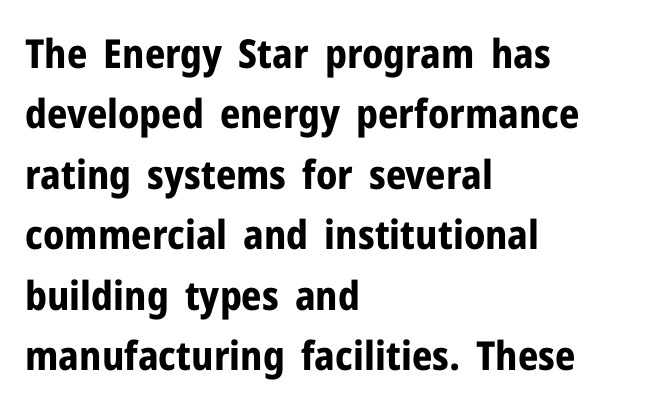
The image shows 40 px bold sans-serif type, upright; set left-aligned, normal line spacing (1.51x), normal letter spacing, not underlined; low stroke contrast and a medium x-height.
